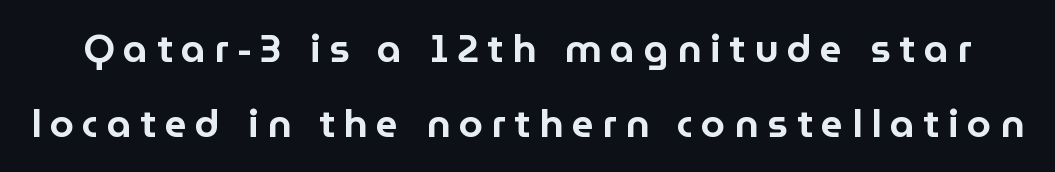
The image shows 39 px sans-serif type, upright; set loose line spacing (1.92x), unusually wide letter spacing (+0.22 em), not underlined; low stroke contrast and a medium x-height.
